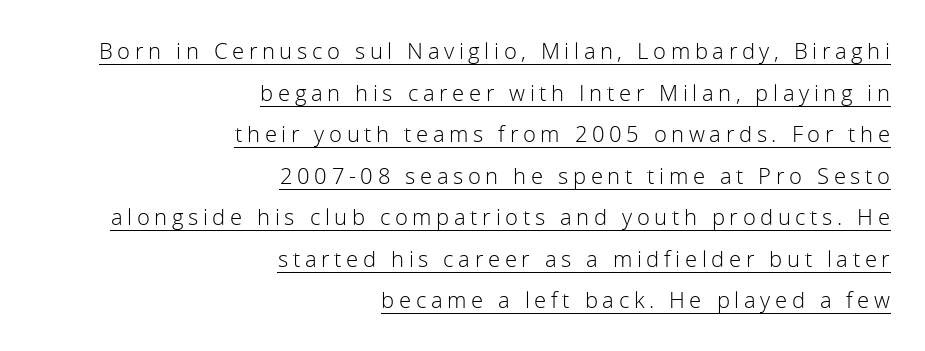
The text block is weighted toward the right margin, trailing off unevenly leftward. In terms of posture, this sample is upright. The horizontal fit of the characters is loose and conspicuously gappy. The string is rendered with underlining switched on. Weight: in the light-to-regular range.
